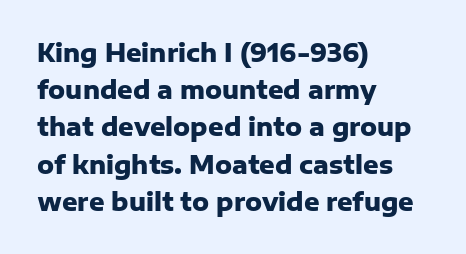
{"italic": "no", "bold": "yes", "underline": "no", "align": "left", "line_spacing": "normal", "line_spacing_ratio": 1.55, "letter_spacing": "normal", "letter_spacing_em": 0.0, "glyph_px": 24}
